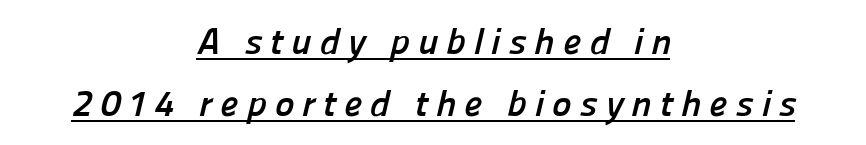
Q: Is the text bold? A: Yes.
Q: Is the typeface a serif or a sans-serif typeface? A: Sans-serif.
Q: Is the text underlined? A: Yes.
Q: How is the paragraph aligned? A: Centered.
Q: Is the spacing between letters normal or unusually wide? A: Unusually wide.
Q: Is the spacing between lines tight, normal or loose? A: Normal.
Q: Width (condensed, normal, or wide)? A: Normal.
Q: Stroke contrast? A: Low.
Q: x-height? A: Medium.
Q: Monospaced? A: No.
